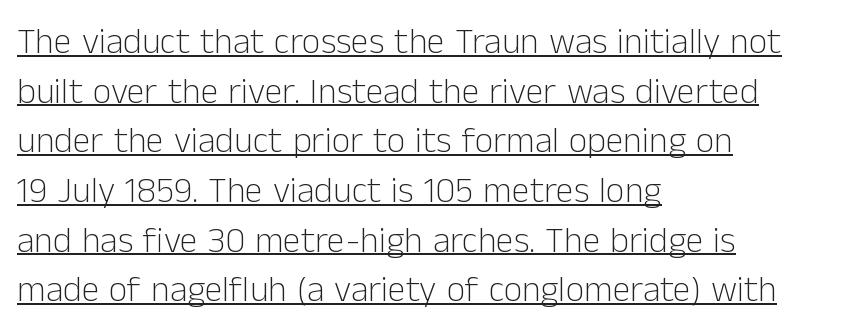
You can see a thin bar hugging the bottom of the glyphs. The lines sit at an ordinary, default distance from one another. The font's upright variant was chosen for this text. Does the type have serifs? No, each stem ends abruptly. Where is the straight margin? On the left. Ink coverage per letter is moderate at most.
